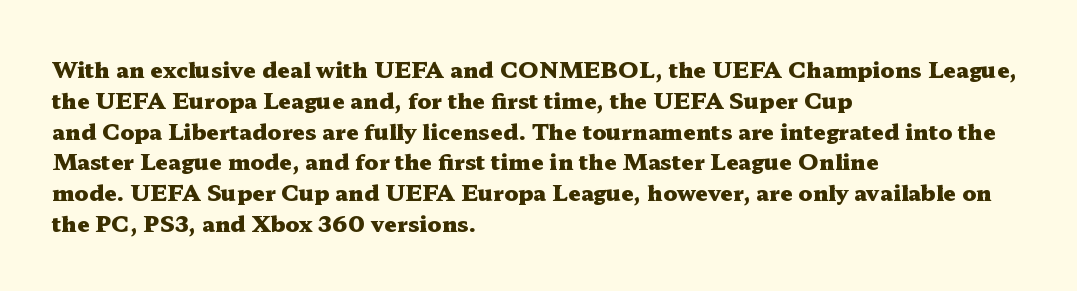
No italicization has been applied; the sample stays upright. The line-height multiplier appears to be the usual default. The face used here has the dense, thick strokes of a bold. Clear beneath every line of the passage. Each word holds together tightly as a unit, with standard inter-letter gaps. The typesetter chose a ragged-right arrangement here.
